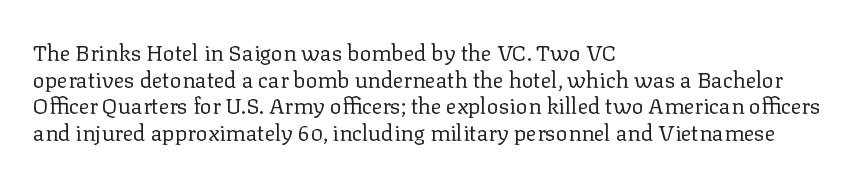
The image shows 22 px text type, upright; set left-aligned, line spacing 1.21x, normal letter spacing, not underlined.
